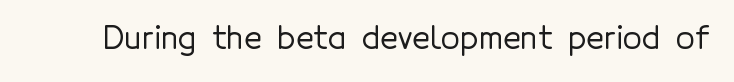
{"serif": "no", "italic": "no", "width": "normal", "x_height": "medium", "monospaced": "no", "underline": "no", "letter_spacing": "normal", "letter_spacing_em": 0.0, "glyph_px": 31}
